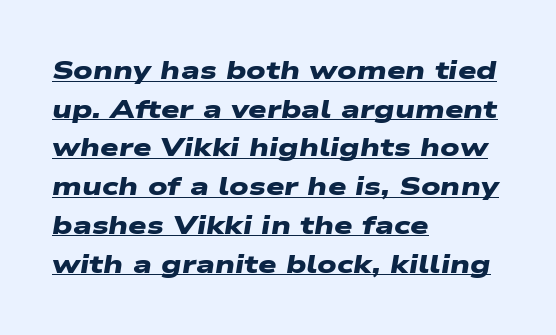
Q: Is the text bold? A: Yes.
Q: Is the text underlined? A: Yes.
Q: How is the paragraph aligned? A: Left-aligned.
Q: Is the spacing between letters normal or unusually wide? A: Normal.
Q: Is the spacing between lines tight, normal or loose? A: Normal.
